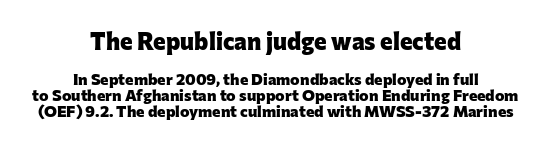
The image shows 24 px bold type, upright; set centered, tight line spacing (1.0x), normal letter spacing, not underlined; the first (top) block is 1.5x larger.
